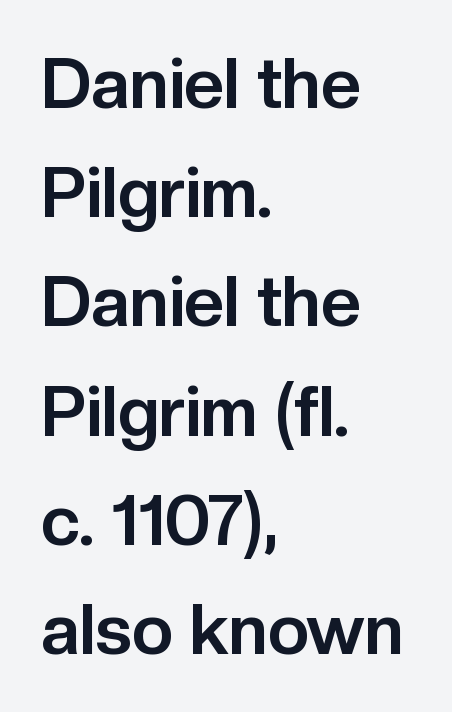
The image shows 70 px bold sans-serif type, upright; set left-aligned, normal line spacing (1.56x), normal letter spacing, not underlined; low stroke contrast and a medium x-height.
